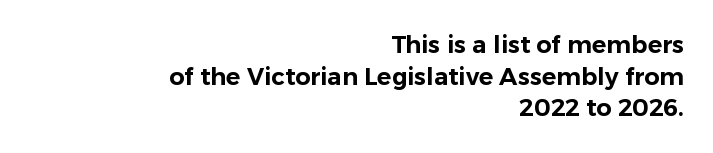
The image shows 24 px text type, upright; set right-aligned, normal line spacing (1.32x), normal letter spacing, not underlined.
